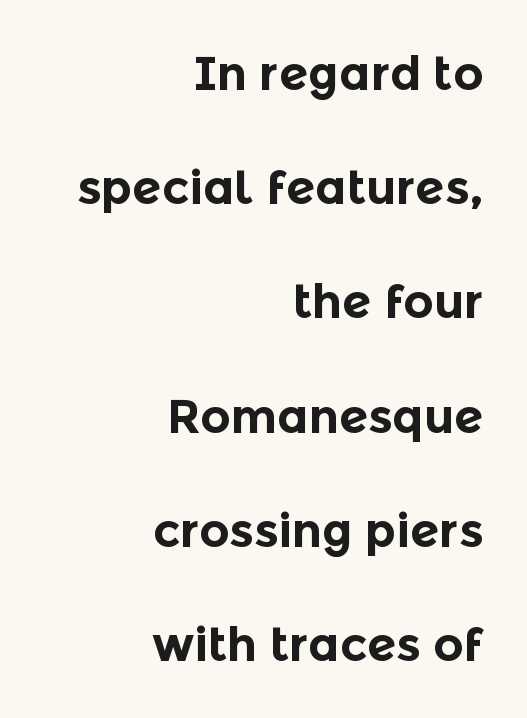
The image shows 47 px bold sans-serif type, upright; set right-aligned, loose line spacing (2.43x), normal letter spacing, not underlined; a medium x-height.
